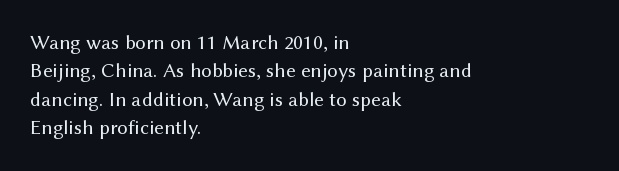
{"italic": "no", "bold": "no", "underline": "no", "align": "left", "line_spacing": "normal", "line_spacing_ratio": 1.35, "letter_spacing": "normal", "letter_spacing_em": 0.0, "glyph_px": 21}
